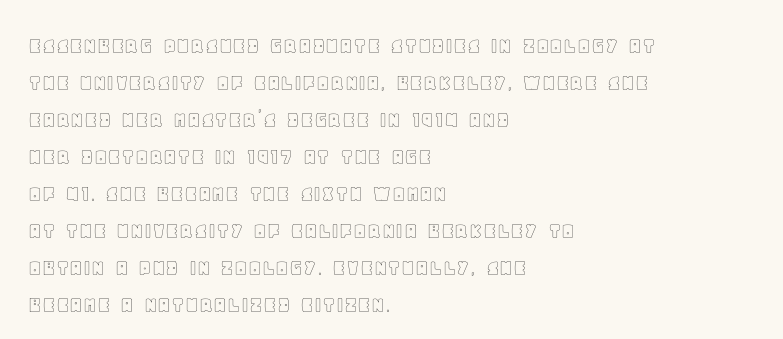
{"italic": "no", "underline": "no", "align": "left", "line_spacing": "normal", "line_spacing_ratio": 1.54, "letter_spacing": "normal", "letter_spacing_em": 0.0, "glyph_px": 24}
